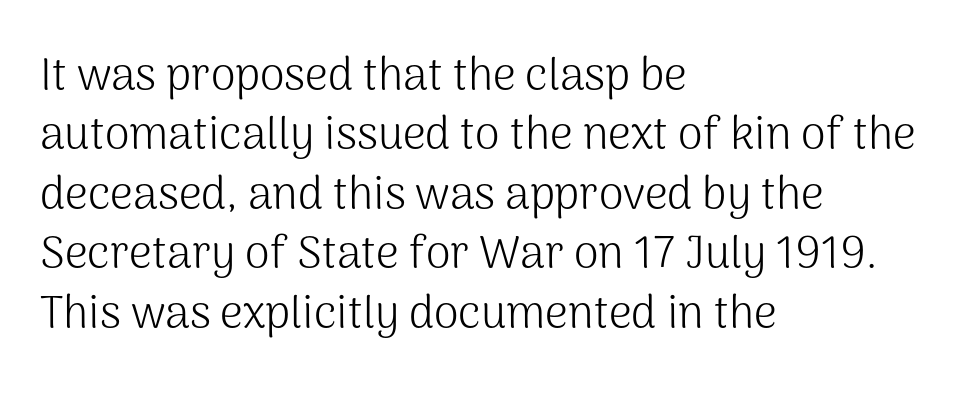
Q: Is the text bold? A: No.
Q: Is the text italic (slanted)? A: No, it is upright.
Q: Is the typeface a serif or a sans-serif typeface? A: Sans-serif.
Q: Is the text underlined? A: No.
Q: How is the paragraph aligned? A: Left-aligned.
Q: Is the spacing between letters normal or unusually wide? A: Normal.
Q: Is the spacing between lines tight, normal or loose? A: Normal.
Q: Width (condensed, normal, or wide)? A: Normal.
Q: Stroke contrast? A: Medium.
Q: x-height? A: Medium.
Q: Monospaced? A: No.
